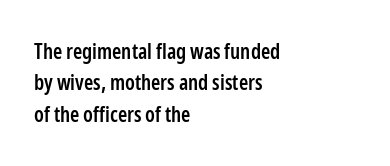
{"italic": "no", "bold": "semi", "underline": "no", "align": "left", "line_spacing": "normal", "line_spacing_ratio": 1.49, "letter_spacing": "normal", "letter_spacing_em": 0.0, "glyph_px": 21}
